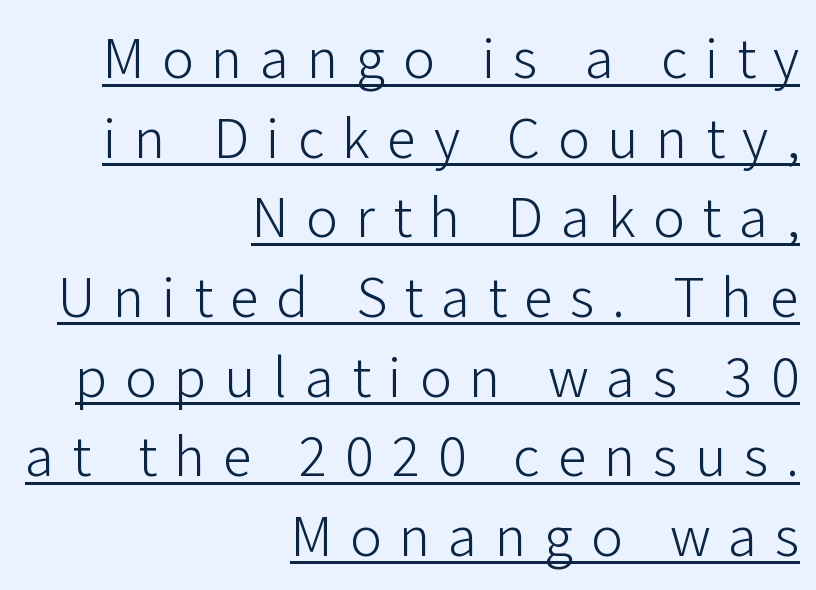
{"serif": "no", "italic": "no", "bold": "no", "weight": "light", "width": "normal", "stroke_contrast": "low", "x_height": "medium", "monospaced": "no", "underline": "yes", "align": "right", "line_spacing": "normal", "line_spacing_ratio": 1.35, "letter_spacing": "wide", "letter_spacing_em": 0.3, "glyph_px": 59}
